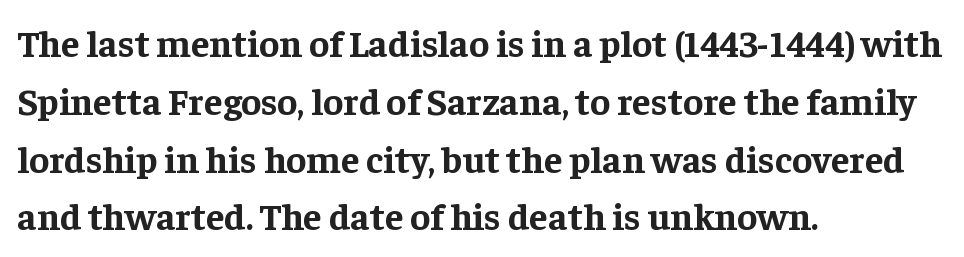
{"serif": "yes", "italic": "no", "bold": "yes", "weight": "bold", "width": "normal", "stroke_contrast": "low", "x_height": "medium", "monospaced": "no", "underline": "no", "align": "left", "line_spacing": "normal", "line_spacing_ratio": 1.52, "letter_spacing": "normal", "letter_spacing_em": 0.0, "glyph_px": 38}
